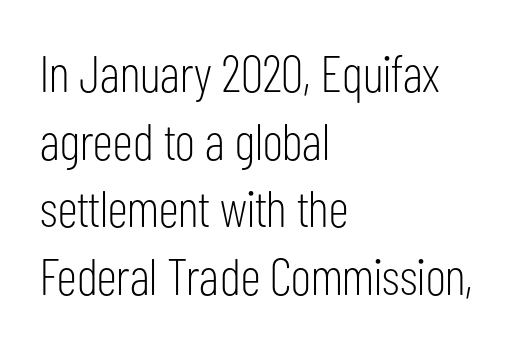
{"serif": "no", "italic": "no", "bold": "no", "weight": "light", "width": "condensed", "stroke_contrast": "low", "x_height": "medium", "monospaced": "no", "underline": "no", "align": "left", "line_spacing": "normal", "line_spacing_ratio": 1.3, "letter_spacing": "normal", "letter_spacing_em": 0.0, "glyph_px": 52}
